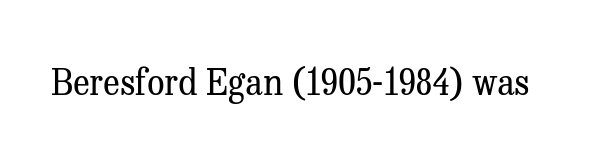
Letters have the restrained weight of plain body copy at most. Bare-footed words on every line. Standard letterfit; no display-style spreading of the glyphs. Do the characters align in a grid? No, the font is proportional. If you drew a line through each stem, it would be perfectly vertical. Serifs: yes, visible at the terminals of the letterforms.
